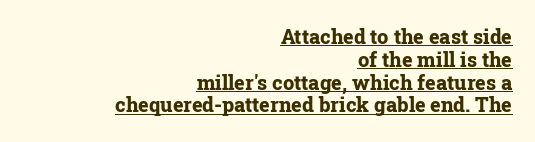
The image shows 20 px bold type, upright; set right-aligned, tight line spacing (1.14x), normal letter spacing, underlined.
